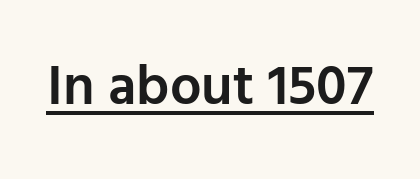
{"serif": "no", "italic": "no", "bold": "semi", "weight": "semibold", "width": "normal", "stroke_contrast": "low", "x_height": "medium", "monospaced": "no", "underline": "yes", "letter_spacing": "normal", "letter_spacing_em": 0.0, "glyph_px": 56}
